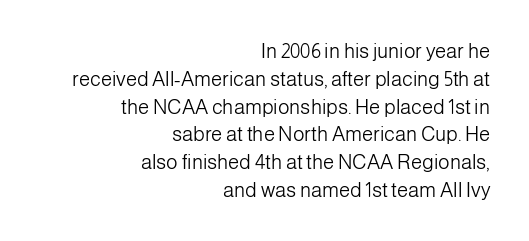
The image shows 20 px text type, upright; set right-aligned, normal line spacing (1.39x), normal letter spacing, not underlined.
